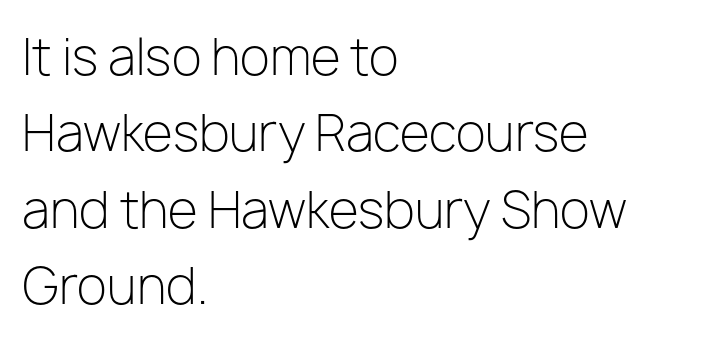
Q: Is the text bold? A: No.
Q: Is the text italic (slanted)? A: No, it is upright.
Q: Is the typeface a serif or a sans-serif typeface? A: Sans-serif.
Q: Is the text underlined? A: No.
Q: How is the paragraph aligned? A: Left-aligned.
Q: Is the spacing between letters normal or unusually wide? A: Normal.
Q: Is the spacing between lines tight, normal or loose? A: Normal.
Q: Width (condensed, normal, or wide)? A: Normal.
Q: Stroke contrast? A: Low.
Q: x-height? A: Medium.
Q: Monospaced? A: No.
